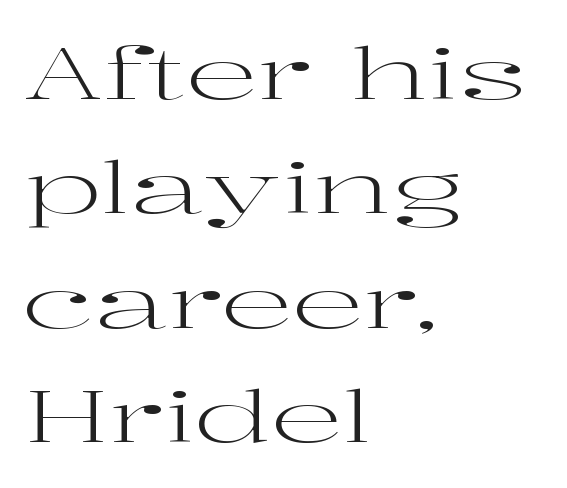
The image shows 72 px regular-weight, wide serif type, upright; set left-aligned, normal line spacing (1.59x), normal letter spacing, not underlined; high stroke contrast and a medium x-height.
